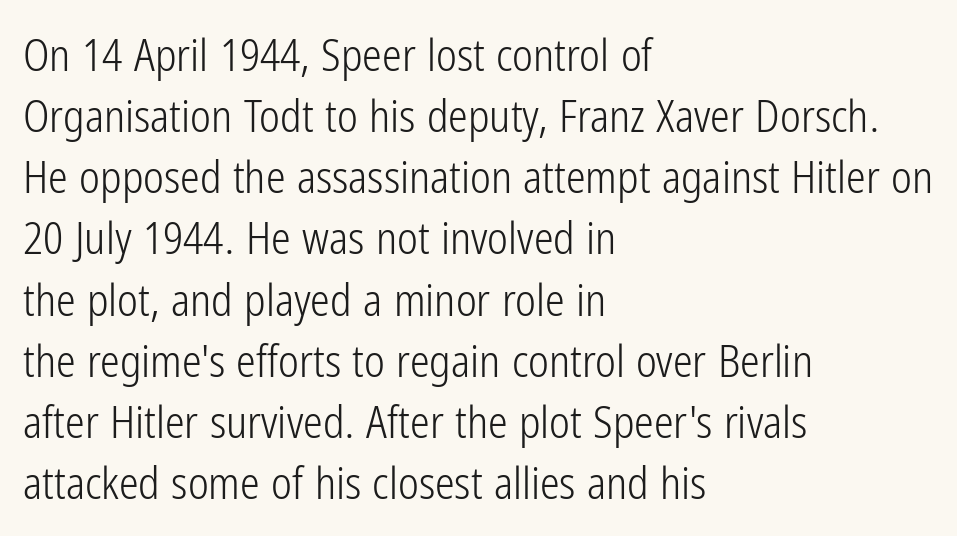
The image shows 44 px light, condensed sans-serif type, upright; set left-aligned, normal line spacing (1.39x), normal letter spacing, not underlined; low stroke contrast and a medium x-height.
